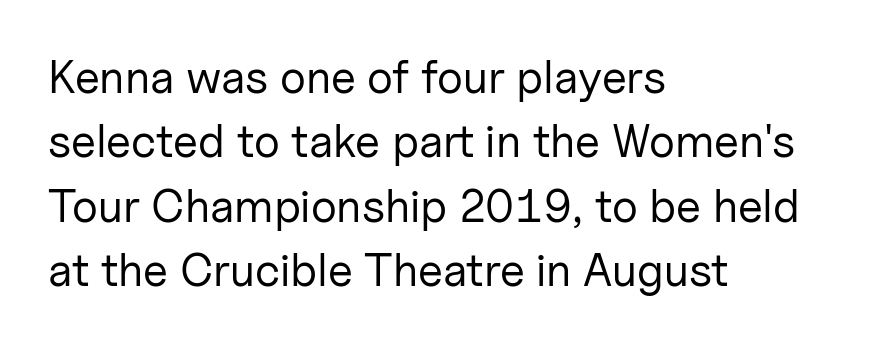
Q: Is the text bold? A: No.
Q: Is the text italic (slanted)? A: No, it is upright.
Q: Is the typeface a serif or a sans-serif typeface? A: Sans-serif.
Q: Is the text underlined? A: No.
Q: How is the paragraph aligned? A: Left-aligned.
Q: Is the spacing between letters normal or unusually wide? A: Normal.
Q: Is the spacing between lines tight, normal or loose? A: Normal.
Q: Width (condensed, normal, or wide)? A: Normal.
Q: Stroke contrast? A: Low.
Q: x-height? A: Medium.
Q: Monospaced? A: No.
